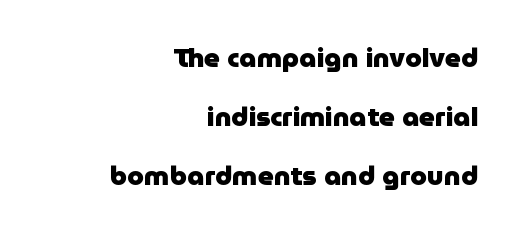
{"italic": "no", "bold": "yes", "underline": "no", "align": "right", "line_spacing": "loose", "line_spacing_ratio": 2.19, "letter_spacing": "normal", "letter_spacing_em": 0.0, "glyph_px": 27}
